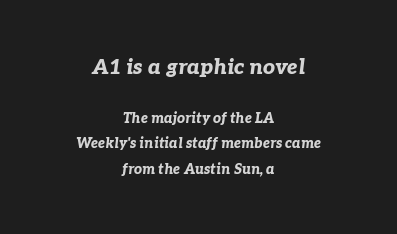
The image shows 21 px bold type, italic (leaning right); set centered, line spacing 1.82x, normal letter spacing, not underlined; the first (top) block is 1.5x larger.
